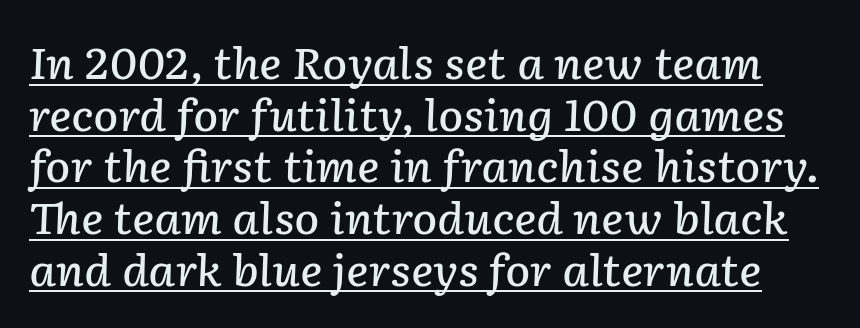
Q: Is the text bold? A: Semi-bold.
Q: Is the text italic (slanted)? A: Yes, it leans right by about 2 degrees.
Q: Is the text underlined? A: Yes.
Q: Is the spacing between letters normal or unusually wide? A: Normal.
Q: Width (condensed, normal, or wide)? A: Normal.
Q: Stroke contrast? A: Low.
Q: x-height? A: Medium.
Q: Monospaced? A: No.
